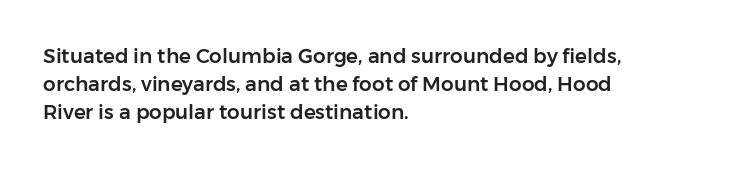
{"italic": "no", "underline": "no", "align": "left", "line_spacing": "normal", "line_spacing_ratio": 1.41, "letter_spacing": "normal", "letter_spacing_em": 0.0, "glyph_px": 20}
